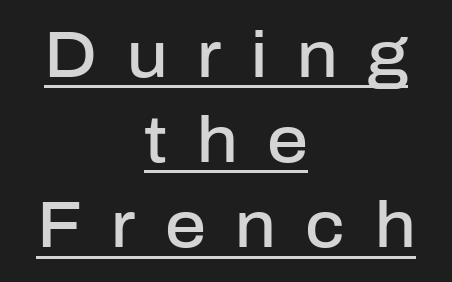
{"serif": "no", "italic": "no", "bold": "semi", "weight": "semibold", "width": "normal", "stroke_contrast": "low", "x_height": "medium", "monospaced": "no", "underline": "yes", "align": "center", "line_spacing": "normal", "line_spacing_ratio": 1.33, "letter_spacing": "wide", "letter_spacing_em": 0.46, "glyph_px": 64}
